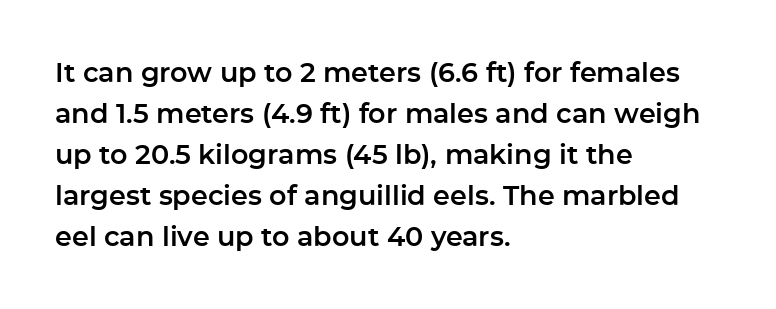
Underlining? Definitely not there. The passage shown stacks its lines at a standard gap. Tall strokes in this sample are plumb rather than angled. Is the block centered? No — it sits flush against the left margin.
